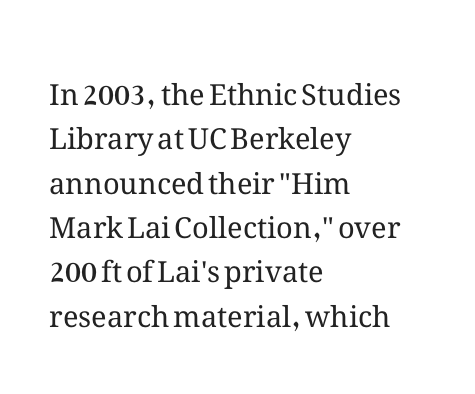
Q: Is the text bold? A: No.
Q: Is the text italic (slanted)? A: No, it is upright.
Q: Is the text underlined? A: No.
Q: How is the paragraph aligned? A: Left-aligned.
Q: Is the spacing between letters normal or unusually wide? A: Normal.
Q: Is the spacing between lines tight, normal or loose? A: Normal.
Q: Width (condensed, normal, or wide)? A: Normal.
Q: Stroke contrast? A: Medium.
Q: x-height? A: Medium.
Q: Monospaced? A: No.
